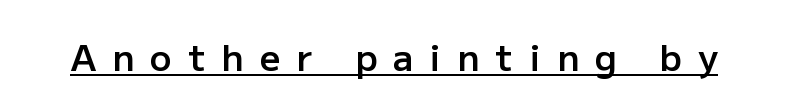
Q: Is the text bold? A: Semi-bold.
Q: Is the text italic (slanted)? A: No, it is upright.
Q: Is the typeface a serif or a sans-serif typeface? A: Sans-serif.
Q: Is the text underlined? A: Yes.
Q: Is the spacing between letters normal or unusually wide? A: Unusually wide.
Q: Width (condensed, normal, or wide)? A: Normal.
Q: Stroke contrast? A: Low.
Q: x-height? A: Medium.
Q: Monospaced? A: No.
